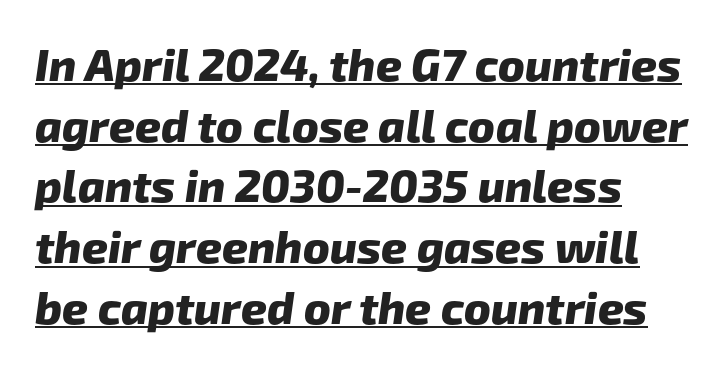
Leftover space on each line is placed entirely after the last word. Look at the tracking — it's just the regular setting, nothing added. Does a line run under the words? Yes, clearly. Is this a fixed-width face? No — the glyphs have proportional, varying widths. I'd describe the lettering as bold — thick and assertive.
